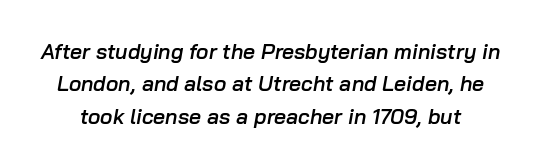
The image shows 21 px text type, italic (leaning right); set normal line spacing (1.54x), normal letter spacing, not underlined.
